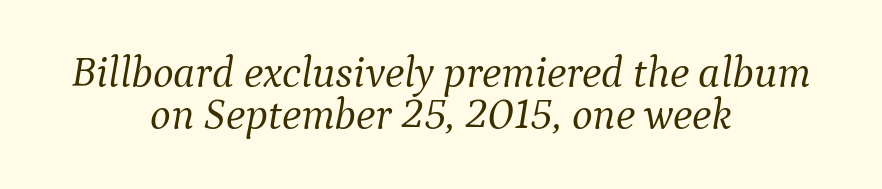
Q: Is the text bold? A: No.
Q: Is the text italic (slanted)? A: Yes, it leans right by about 9 degrees.
Q: Is the typeface a serif or a sans-serif typeface? A: Serif.
Q: Is the text underlined? A: No.
Q: How is the paragraph aligned? A: Centered.
Q: Is the spacing between letters normal or unusually wide? A: Normal.
Q: Is the spacing between lines tight, normal or loose? A: Tight.
Q: Width (condensed, normal, or wide)? A: Normal.
Q: Stroke contrast? A: Medium.
Q: x-height? A: Medium.
Q: Monospaced? A: No.
